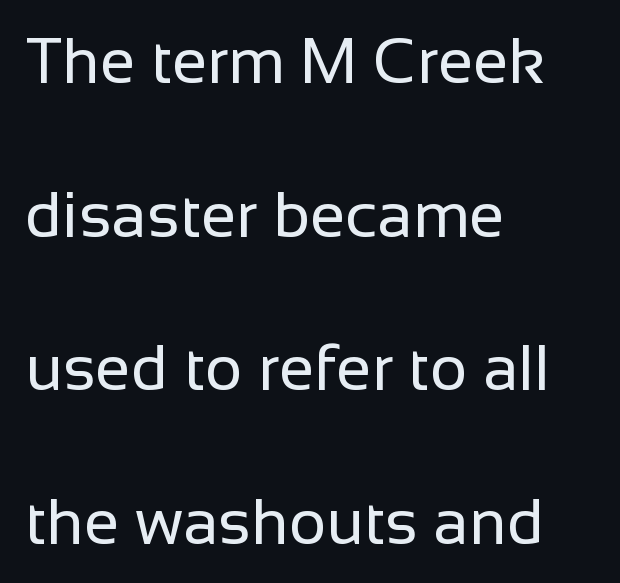
{"serif": "no", "italic": "no", "bold": "no", "weight": "regular", "width": "normal", "stroke_contrast": "low", "x_height": "medium", "monospaced": "no", "underline": "no", "align": "left", "line_spacing": "loose", "line_spacing_ratio": 2.4, "letter_spacing": "normal", "letter_spacing_em": 0.0, "glyph_px": 64}
